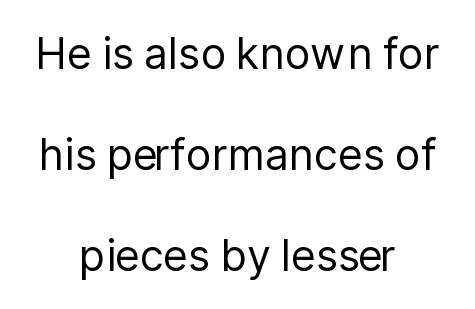
The image shows 43 px regular-weight sans-serif type, upright; set centered, loose line spacing (2.35x), normal letter spacing, not underlined; low stroke contrast and a medium x-height.
